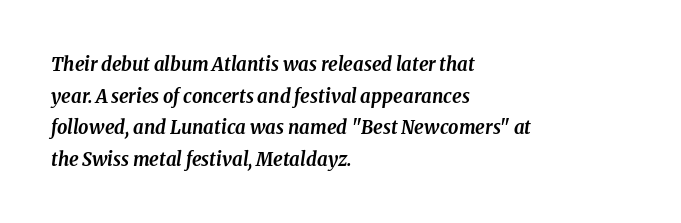
{"italic": "yes", "lean": "right", "slant_degrees": 8, "bold": "yes", "underline": "no", "align": "left", "line_spacing": "normal", "line_spacing_ratio": 1.58, "letter_spacing": "normal", "letter_spacing_em": 0.0, "glyph_px": 20}
